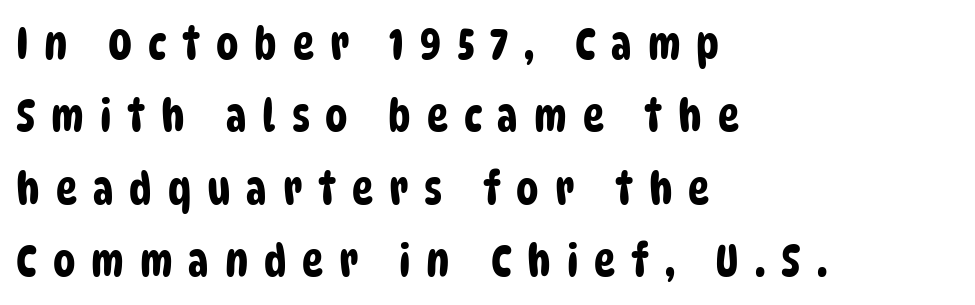
Loose tracking; the words dissolve into strings of separated letters. Rule under the text: the space is simply empty. If you drew a ruler down the left edge, every line would touch it. This sample has the flowing, uneven cadence of proportional lettering.
